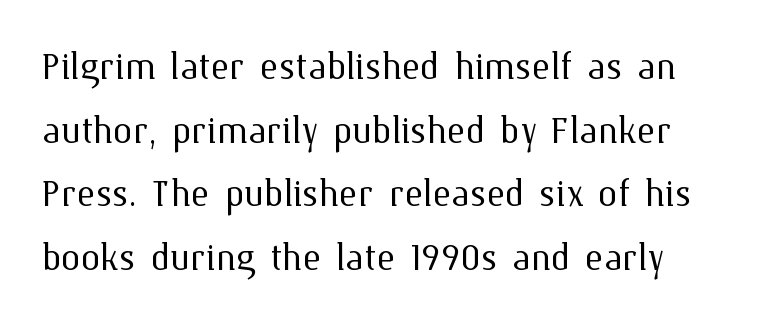
{"italic": "no", "bold": "no", "weight": "light", "width": "normal", "stroke_contrast": "medium", "x_height": "medium", "monospaced": "no", "underline": "no", "line_spacing": "normal", "line_spacing_ratio": 1.3, "letter_spacing": "normal", "letter_spacing_em": 0.0, "glyph_px": 49}
